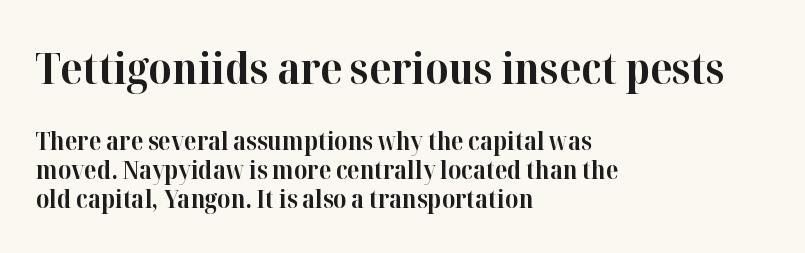
The image shows 44 px bold serif type, upright; set left-aligned, line spacing 1.17x, normal letter spacing, not underlined; the first (top) block is 1.76x larger; high stroke contrast and a medium x-height.
